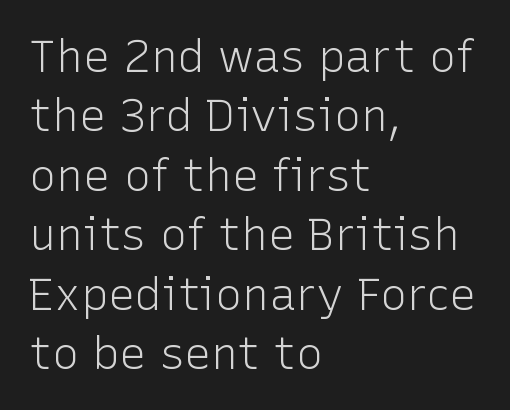
The image shows 45 px light sans-serif type, upright; set left-aligned, normal line spacing (1.32x), normal letter spacing, not underlined; low stroke contrast and a medium x-height.
